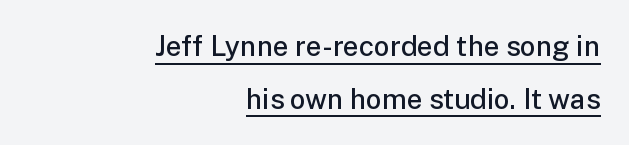
{"serif": "no", "italic": "no", "bold": "semi", "weight": "semibold", "width": "normal", "stroke_contrast": "low", "x_height": "medium", "monospaced": "no", "underline": "yes", "align": "right", "line_spacing_ratio": 1.88, "letter_spacing": "normal", "letter_spacing_em": 0.0, "glyph_px": 28}
